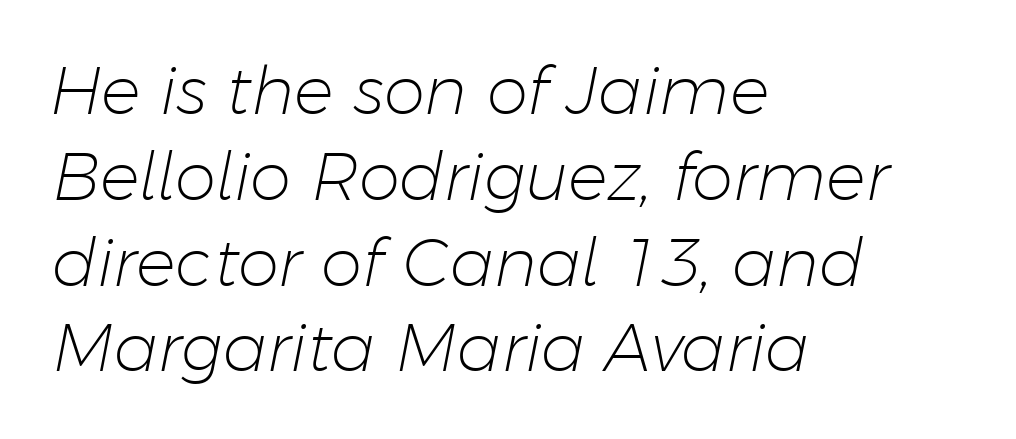
{"italic": "yes", "lean": "right", "slant_degrees": 11, "bold": "no", "weight": "light", "width": "normal", "stroke_contrast": "low", "x_height": "medium", "monospaced": "no", "underline": "no", "align": "left", "line_spacing": "normal", "line_spacing_ratio": 1.3, "letter_spacing": "normal", "letter_spacing_em": 0.0, "glyph_px": 66}
